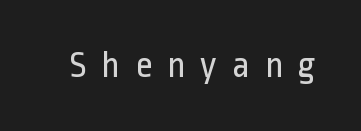
The image shows 37 px regular-weight, condensed sans-serif type, upright; set unusually wide letter spacing (+0.41 em), not underlined; low stroke contrast and a medium x-height.
